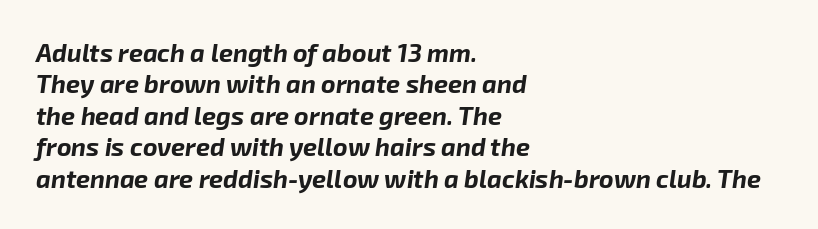
The image shows 25 px bold type, italic (leaning right); set left-aligned, normal line spacing (1.26x), normal letter spacing, not underlined.
